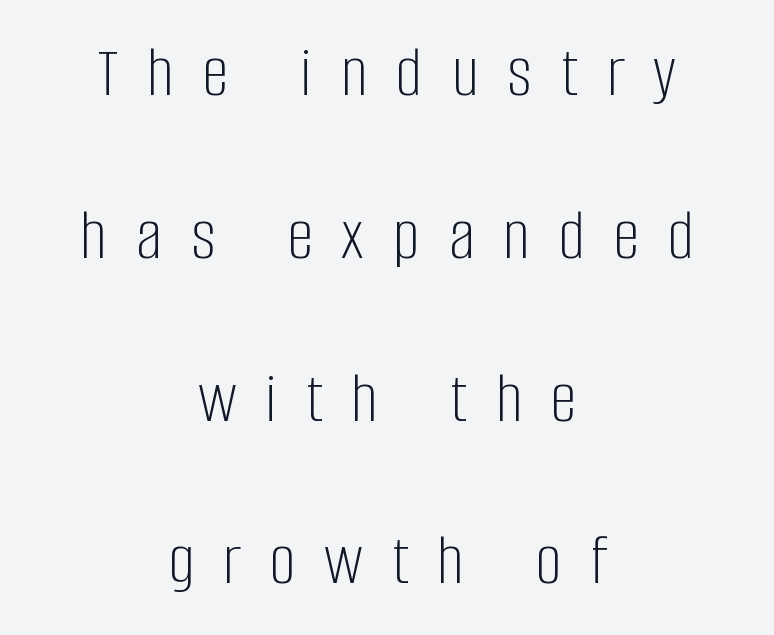
Q: Is the text bold? A: No.
Q: Is the text italic (slanted)? A: No, it is upright.
Q: Is the typeface a serif or a sans-serif typeface? A: Sans-serif.
Q: Is the text underlined? A: No.
Q: How is the paragraph aligned? A: Centered.
Q: Is the spacing between letters normal or unusually wide? A: Unusually wide.
Q: Is the spacing between lines tight, normal or loose? A: Loose.
Q: Width (condensed, normal, or wide)? A: Condensed.
Q: Stroke contrast? A: Low.
Q: x-height? A: Large.
Q: Monospaced? A: No.
